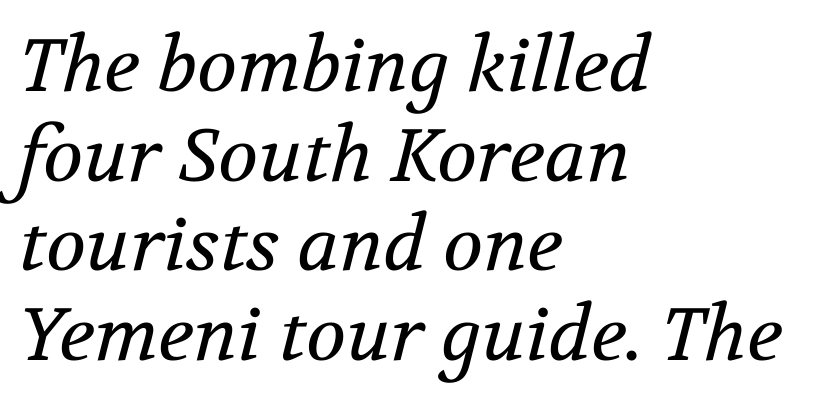
The image shows 74 px regular-weight serif type, italic (leaning right); set left-aligned, line spacing 1.21x, normal letter spacing, not underlined; medium stroke contrast and a medium x-height.
